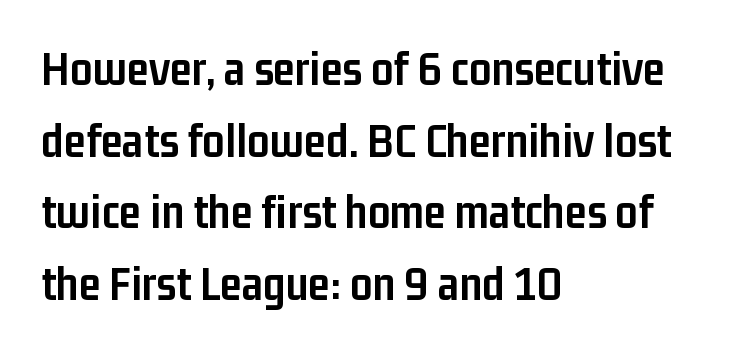
Type without underlining. Classification — sans serif. The axis of the letterforms is exactly vertical. What stands out about the letter spacing? Nothing — it is the standard amount. The ragged edge is on the right, which tells us the setting is flush left.
